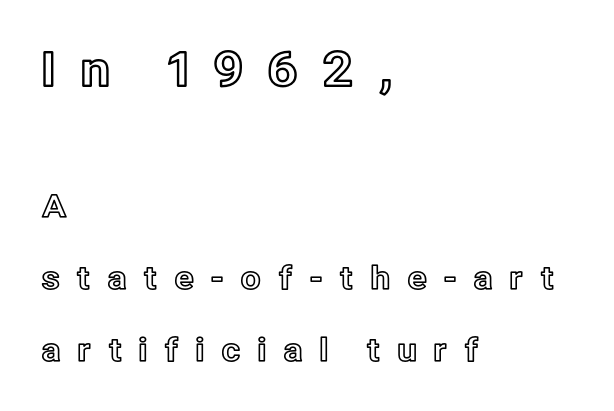
The image shows 48 px text type, upright; set left-aligned, loose line spacing (2.25x), unusually wide letter spacing (+0.5 em), not underlined; the first (top) block is 1.5x larger; a medium x-height.
